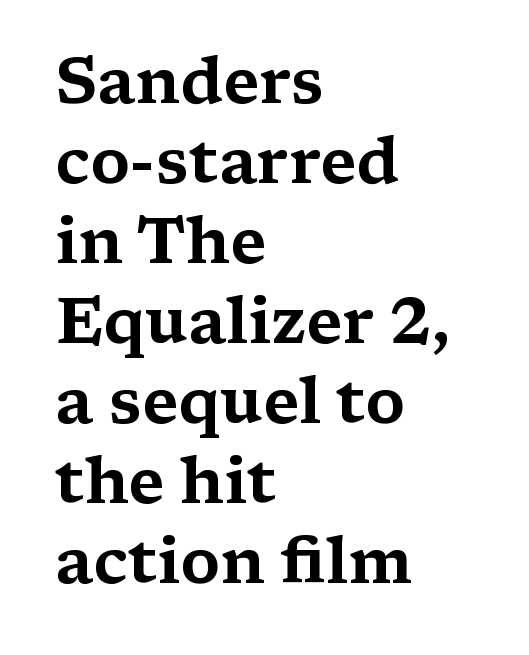
Caption: standard tracking, unaltered. The baseline area is clear. Each new line begins a customary step beneath the previous one. One-word summary of the alignment: left. A typesetter would mark this as roman, not italic.
